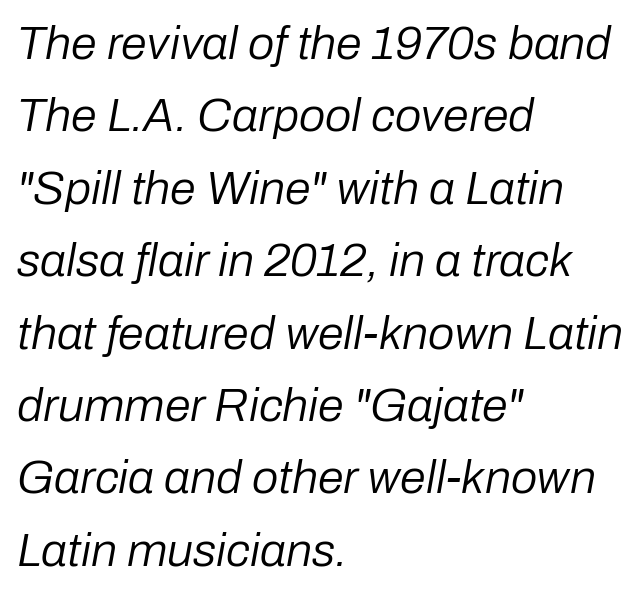
The image shows 47 px regular-weight type, italic (leaning right); set left-aligned, normal line spacing (1.54x), normal letter spacing, not underlined; low stroke contrast and a medium x-height.
